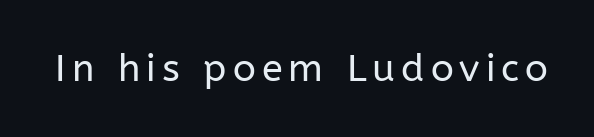
Q: Is the text bold? A: No.
Q: Is the text italic (slanted)? A: No, it is upright.
Q: Is the typeface a serif or a sans-serif typeface? A: Sans-serif.
Q: Is the text underlined? A: No.
Q: Width (condensed, normal, or wide)? A: Normal.
Q: Stroke contrast? A: Low.
Q: x-height? A: Medium.
Q: Monospaced? A: No.
